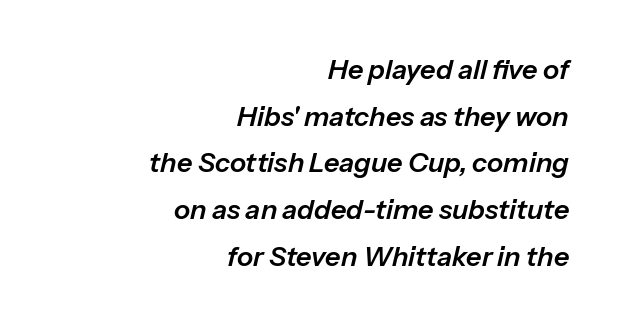
{"italic": "yes", "lean": "right", "slant_degrees": 13, "underline": "no", "align": "right", "line_spacing_ratio": 1.73, "letter_spacing": "normal", "letter_spacing_em": 0.0, "glyph_px": 27}
